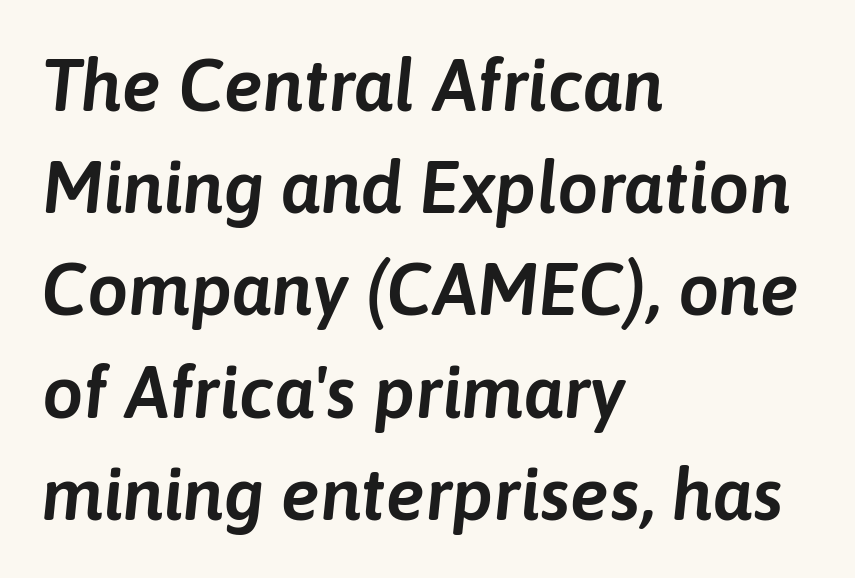
The image shows 73 px text type, italic (leaning right); set left-aligned, normal line spacing (1.4x), normal letter spacing, not underlined; low stroke contrast and a medium x-height.
